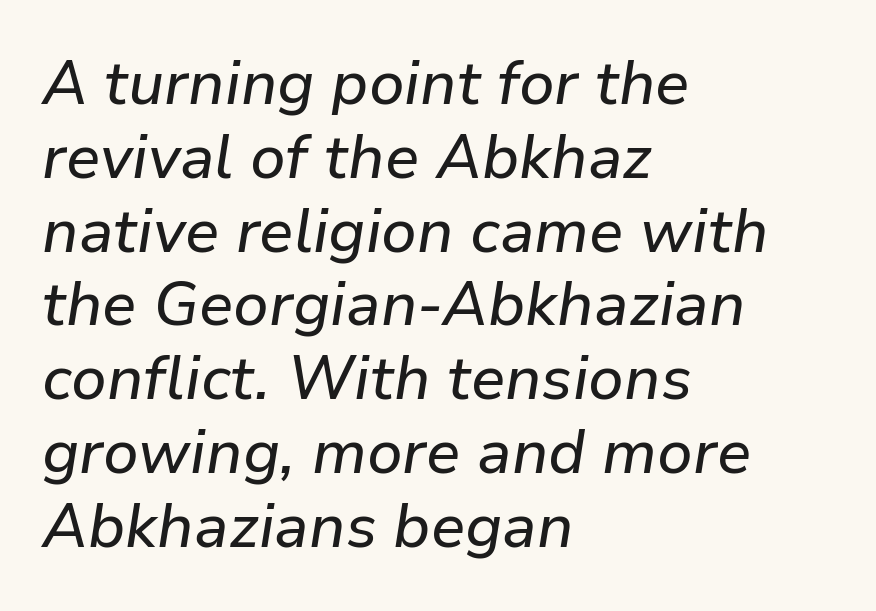
Q: Is the text italic (slanted)? A: Yes, it leans right by about 9 degrees.
Q: Is the text underlined? A: No.
Q: How is the paragraph aligned? A: Left-aligned.
Q: Is the spacing between letters normal or unusually wide? A: Normal.
Q: Width (condensed, normal, or wide)? A: Normal.
Q: Stroke contrast? A: Low.
Q: x-height? A: Medium.
Q: Monospaced? A: No.
